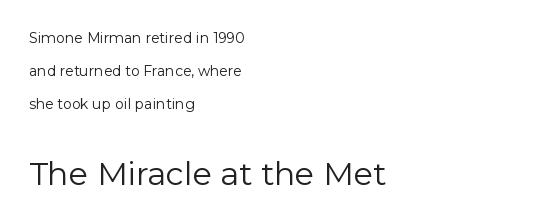
{"serif": "no", "italic": "no", "bold": "no", "weight": "regular", "width": "normal", "stroke_contrast": "low", "x_height": "medium", "monospaced": "no", "underline": "no", "align": "left", "line_spacing": "loose", "line_spacing_ratio": 2.36, "letter_spacing": "normal", "letter_spacing_em": 0.0, "larger_block": "second", "size_ratio": 2.29, "glyph_px": 32}
